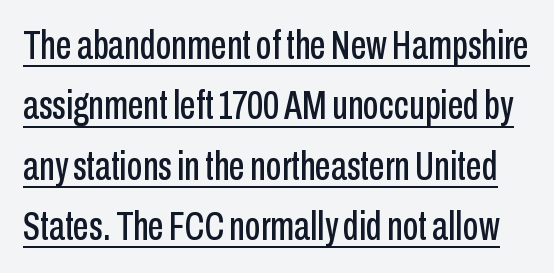
Regarding leading, the lines here are spaced in the standard way. Glance below the letters and you will spot a drawn line. This is the regular roman posture of the typeface. The designer went with a sans here, leaving each stem footless. Students, note that the glyphs here touch the page at normal intervals.
